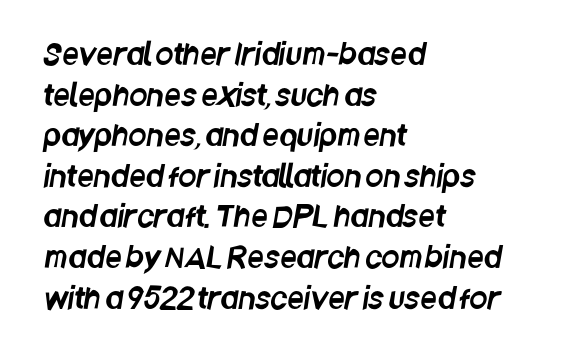
Bare-footed words on every line. Does the type have serifs? No, each stem ends abruptly. This sample has the flowing, uneven cadence of proportional lettering. This block has exactly the height ordinary leading produces. The type is set solid horizontally, with unmodified tracking.
